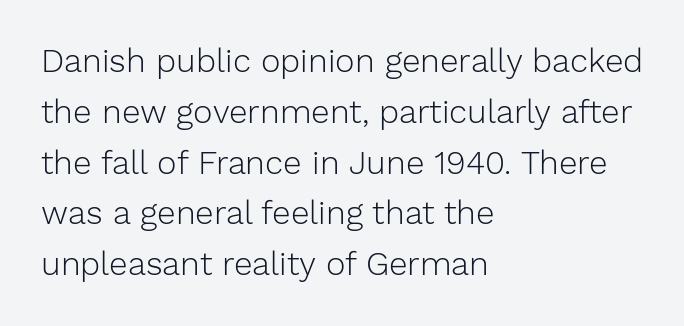
{"serif": "no", "italic": "no", "bold": "no", "weight": "light", "width": "normal", "stroke_contrast": "low", "x_height": "medium", "monospaced": "no", "underline": "no", "align": "left", "line_spacing": "normal", "line_spacing_ratio": 1.54, "letter_spacing": "normal", "letter_spacing_em": 0.0, "glyph_px": 33}
